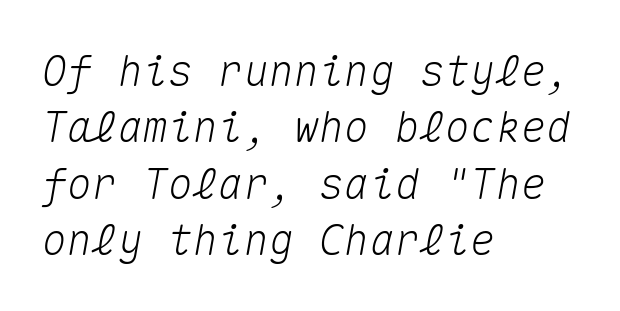
The image shows 42 px text type, italic (leaning right), monospaced; set left-aligned, normal line spacing (1.34x), normal letter spacing, not underlined; medium stroke contrast and a medium x-height.
